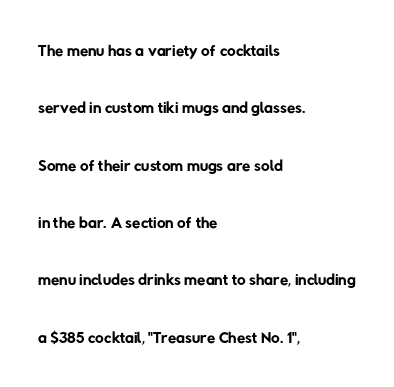
The image shows 24 px text type; set left-aligned, loose line spacing (2.39x), normal letter spacing, not underlined.
